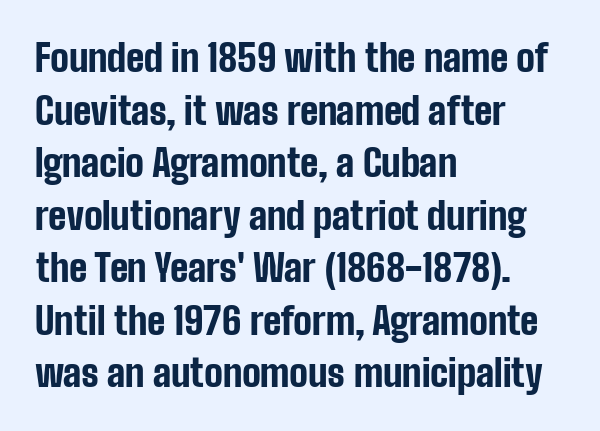
The gaps between neighbouring characters are ordinary and unremarkable. The rendering uses a moderate line-height, typical for paragraphs. Students, this is bold: see how much ink each stroke carries. This sample has the flowing, uneven cadence of proportional lettering. Just letters on the line, the space beneath them empty. These lines were composed using upright roman letters.
